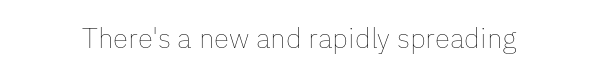
Q: Is the text bold? A: No.
Q: Is the text italic (slanted)? A: No, it is upright.
Q: Is the text underlined? A: No.
Q: Is the spacing between letters normal or unusually wide? A: Normal.
Q: Width (condensed, normal, or wide)? A: Normal.
Q: Stroke contrast? A: Low.
Q: x-height? A: Medium.
Q: Monospaced? A: No.
